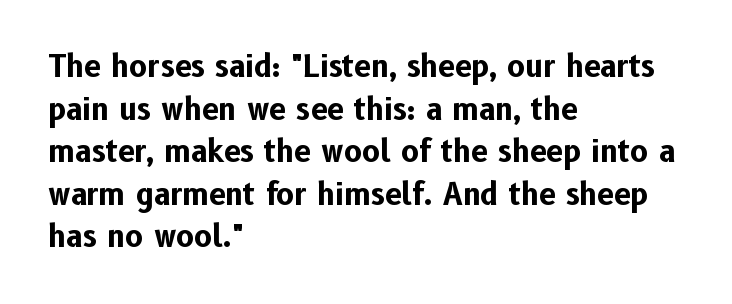
Q: Is the text bold? A: Yes.
Q: Is the text italic (slanted)? A: No, it is upright.
Q: Is the typeface a serif or a sans-serif typeface? A: Sans-serif.
Q: Is the text underlined? A: No.
Q: How is the paragraph aligned? A: Left-aligned.
Q: Is the spacing between letters normal or unusually wide? A: Normal.
Q: Is the spacing between lines tight, normal or loose? A: Normal.
Q: Width (condensed, normal, or wide)? A: Normal.
Q: Stroke contrast? A: Low.
Q: x-height? A: Medium.
Q: Monospaced? A: No.
